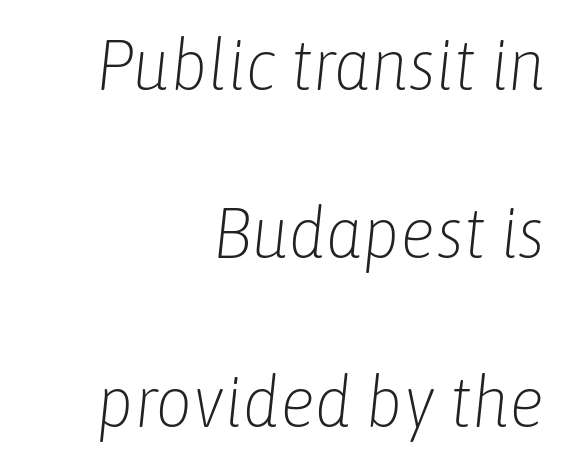
The image shows 72 px light, condensed type, italic (leaning right); set right-aligned, loose line spacing (2.34x), normal letter spacing, not underlined; low stroke contrast and a medium x-height.
